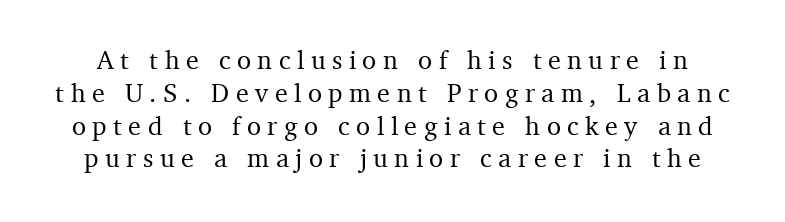
The image shows 26 px text type, upright; set normal line spacing (1.26x), unusually wide letter spacing (+0.25 em), not underlined.
